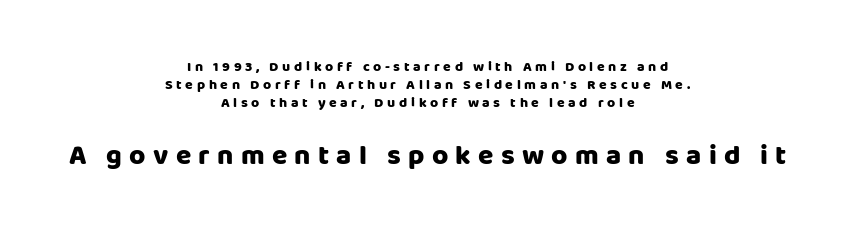
Someone cranked the tracking dial way up on this one. This sample has the flowing, uneven cadence of proportional lettering. Is the type bold? Yes — the strokes are clearly thick and heavy. Classification — sans serif.
